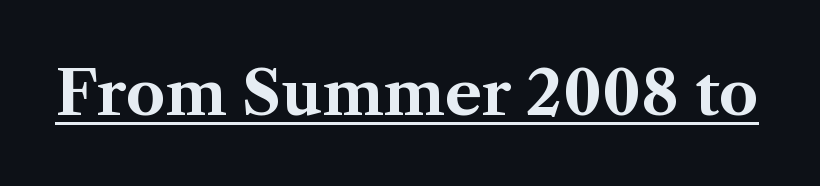
The image shows 61 px bold serif type, upright; set normal letter spacing, underlined; medium stroke contrast and a medium x-height.
